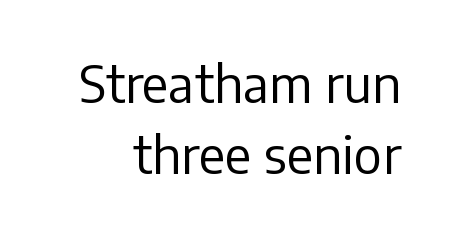
The image shows 51 px regular-weight sans-serif type, upright; set normal line spacing (1.4x), normal letter spacing, not underlined; low stroke contrast and a medium x-height.
